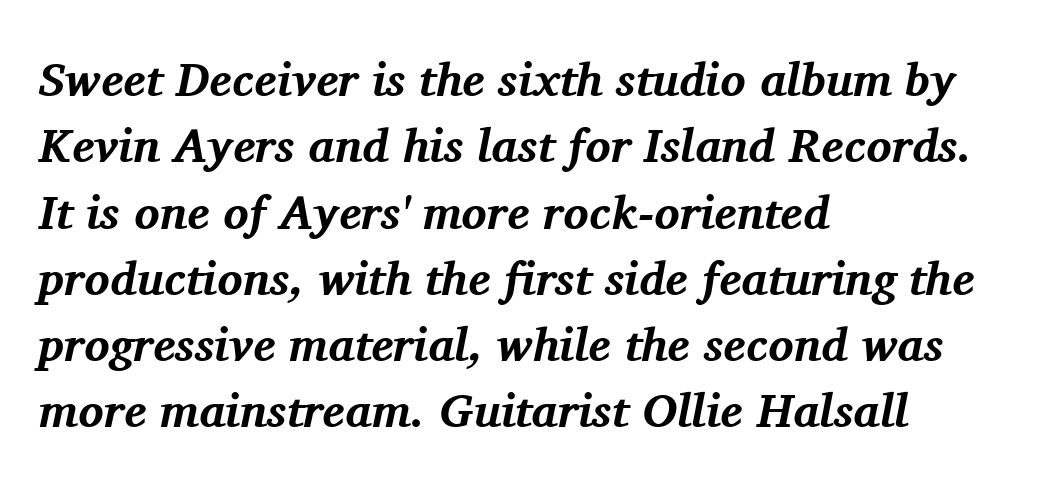
Q: Is the text bold? A: Yes.
Q: Is the text italic (slanted)? A: Yes, it leans right by about 11 degrees.
Q: Is the typeface a serif or a sans-serif typeface? A: Serif.
Q: Is the text underlined? A: No.
Q: How is the paragraph aligned? A: Left-aligned.
Q: Is the spacing between letters normal or unusually wide? A: Normal.
Q: Is the spacing between lines tight, normal or loose? A: Normal.
Q: Width (condensed, normal, or wide)? A: Normal.
Q: Stroke contrast? A: Medium.
Q: x-height? A: Medium.
Q: Monospaced? A: No.
